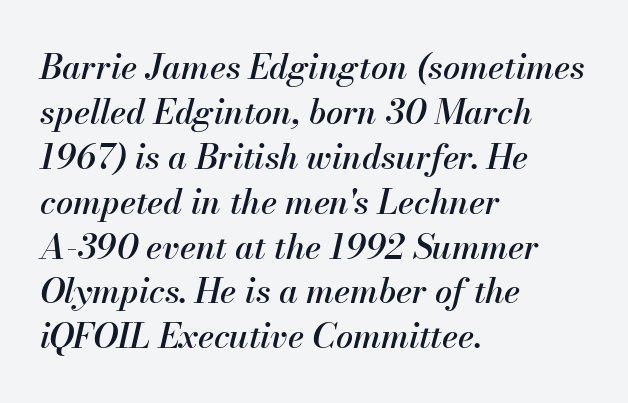
The image shows 34 px text type, italic (leaning right); set left-aligned, normal line spacing (1.32x), normal letter spacing, not underlined; medium stroke contrast and a small x-height.
